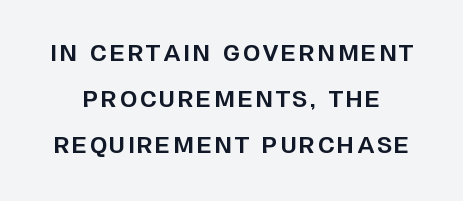
Q: Is the text bold? A: Yes.
Q: Is the text italic (slanted)? A: No, it is upright.
Q: Is the text underlined? A: No.
Q: Is the spacing between lines tight, normal or loose? A: Loose.
